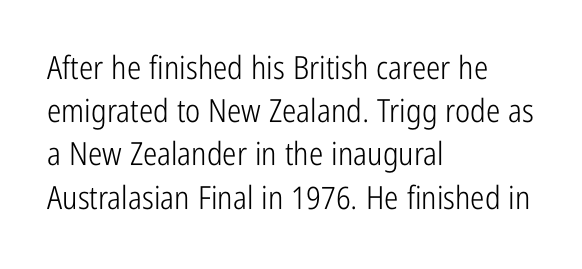
On a weight scale, this lands at 450 or below. Think of a printed novel: that variable character pitch is what you see here. A typesetter would call this zero additional tracking. Is there much room between lines? A standard amount, neither cramped nor airy. In terms of posture, this sample is upright.
